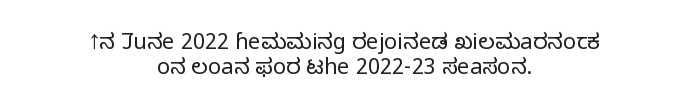
This is the regular roman posture of the typeface. No extra tracking has been applied to these lines. The strokes carry an ordinary text weight at most. The string is rendered with underlining switched off.
